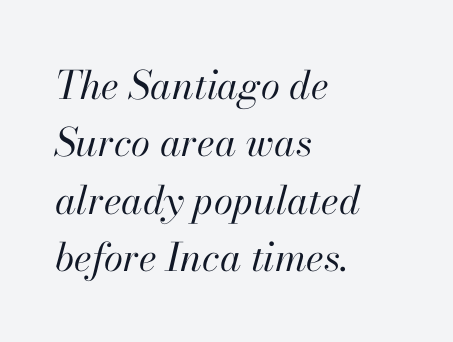
Q: Is the text bold? A: No.
Q: Is the text italic (slanted)? A: Yes, it leans right by about 13 degrees.
Q: Is the text underlined? A: No.
Q: How is the paragraph aligned? A: Left-aligned.
Q: Is the spacing between letters normal or unusually wide? A: Normal.
Q: Is the spacing between lines tight, normal or loose? A: Normal.
Q: Width (condensed, normal, or wide)? A: Normal.
Q: Stroke contrast? A: High.
Q: x-height? A: Small.
Q: Monospaced? A: No.
